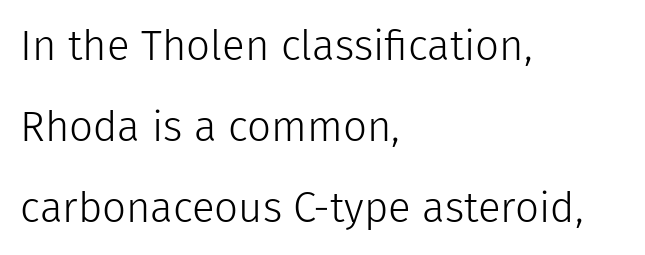
Q: Is the text bold? A: No.
Q: Is the text italic (slanted)? A: No, it is upright.
Q: Is the typeface a serif or a sans-serif typeface? A: Sans-serif.
Q: Is the text underlined? A: No.
Q: How is the paragraph aligned? A: Left-aligned.
Q: Is the spacing between letters normal or unusually wide? A: Normal.
Q: Is the spacing between lines tight, normal or loose? A: Loose.
Q: Width (condensed, normal, or wide)? A: Normal.
Q: Stroke contrast? A: Low.
Q: x-height? A: Medium.
Q: Monospaced? A: No.
